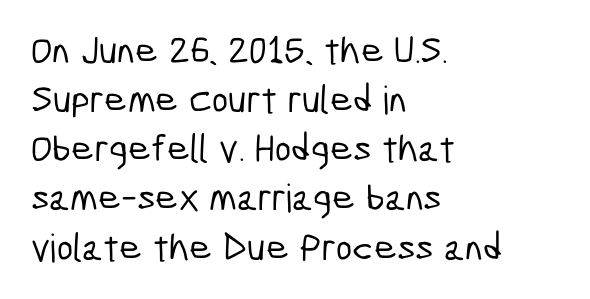
{"serif": "no", "width": "condensed", "stroke_contrast": "low", "x_height": "medium", "monospaced": "no", "underline": "no", "align": "left", "line_spacing": "normal", "line_spacing_ratio": 1.26, "letter_spacing": "normal", "letter_spacing_em": 0.0, "glyph_px": 39}
